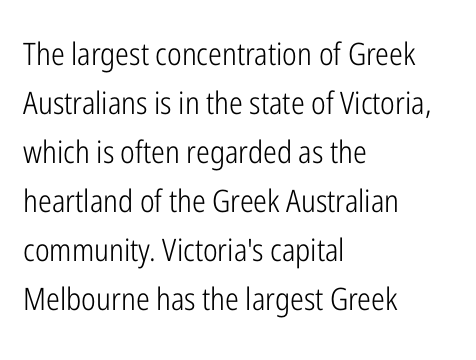
Q: Is the text bold? A: No.
Q: Is the text italic (slanted)? A: No, it is upright.
Q: Is the typeface a serif or a sans-serif typeface? A: Sans-serif.
Q: Is the text underlined? A: No.
Q: How is the paragraph aligned? A: Left-aligned.
Q: Is the spacing between letters normal or unusually wide? A: Normal.
Q: Is the spacing between lines tight, normal or loose? A: Normal.
Q: Width (condensed, normal, or wide)? A: Condensed.
Q: Stroke contrast? A: Low.
Q: x-height? A: Medium.
Q: Monospaced? A: No.
